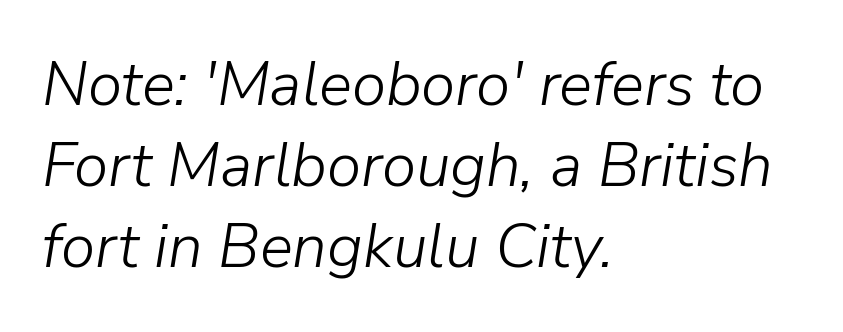
{"italic": "yes", "lean": "right", "slant_degrees": 9, "bold": "no", "weight": "light", "width": "normal", "stroke_contrast": "low", "x_height": "medium", "monospaced": "no", "underline": "no", "align": "left", "line_spacing": "normal", "line_spacing_ratio": 1.31, "letter_spacing": "normal", "letter_spacing_em": 0.0, "glyph_px": 62}
